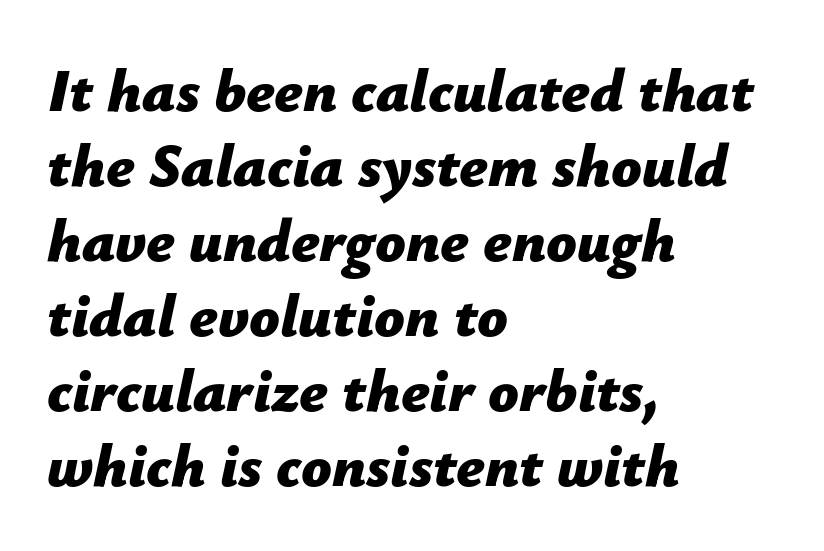
You could call the tracking neutral — neither tight nor loose. The typesetter chose a ragged-right arrangement here. The gap between lines stays unmarked. The rendering uses a moderate line-height, typical for paragraphs. Character widths vary here, with narrow letters taking less room than wide ones. Students, this is bold: see how much ink each stroke carries.
